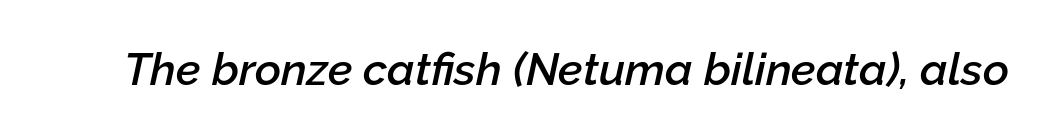
{"italic": "yes", "lean": "right", "slant_degrees": 12, "bold": "semi", "weight": "semibold", "width": "normal", "stroke_contrast": "low", "x_height": "medium", "monospaced": "no", "underline": "no", "letter_spacing": "normal", "letter_spacing_em": 0.0, "glyph_px": 45}
